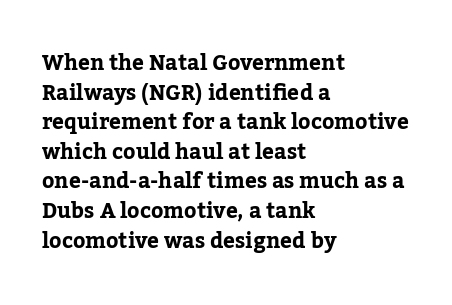
Caption: standard tracking, unaltered. Only glyphs here, with clear space below each row. The line-height multiplier appears to be the usual default. The typography opts for an upright posture over an oblique one. A student would call this left alignment; a typographer would say flush left, rag right.
